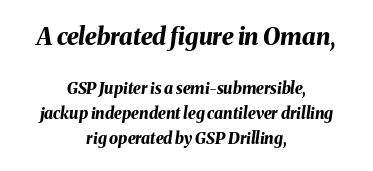
The image shows 24 px bold type, italic (leaning right); set centered, normal line spacing (1.57x), normal letter spacing, not underlined; the first (top) block is 1.5x larger.
